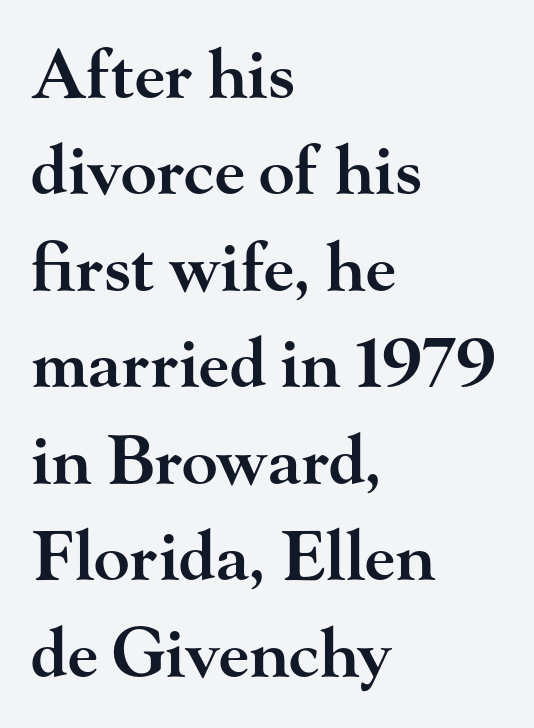
The rendering uses natural spacing where letterforms have individual widths. Students, note that the glyphs here touch the page at normal intervals. The foot of each line stays bare and open. Characters remain perfectly vertical along every line.
